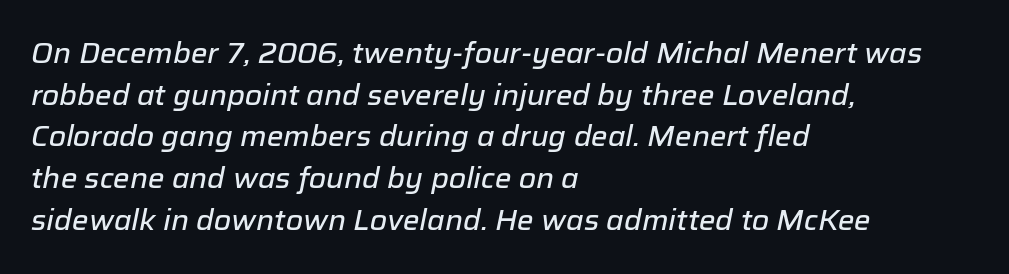
Q: Is the text italic (slanted)? A: Yes, it leans right by about 12 degrees.
Q: Is the text underlined? A: No.
Q: How is the paragraph aligned? A: Left-aligned.
Q: Is the spacing between letters normal or unusually wide? A: Normal.
Q: Is the spacing between lines tight, normal or loose? A: Normal.
Q: Width (condensed, normal, or wide)? A: Normal.
Q: Stroke contrast? A: Low.
Q: x-height? A: Medium.
Q: Monospaced? A: No.
